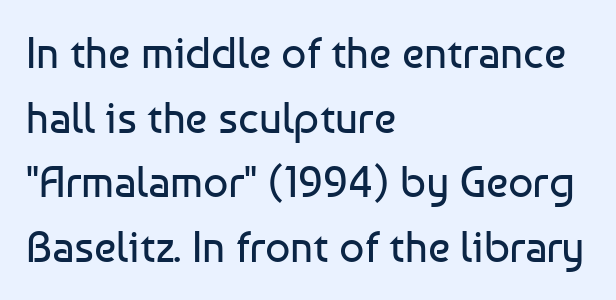
Q: Is the text bold? A: No.
Q: Is the text italic (slanted)? A: No, it is upright.
Q: Is the typeface a serif or a sans-serif typeface? A: Sans-serif.
Q: Is the text underlined? A: No.
Q: How is the paragraph aligned? A: Left-aligned.
Q: Is the spacing between letters normal or unusually wide? A: Normal.
Q: Is the spacing between lines tight, normal or loose? A: Normal.
Q: Width (condensed, normal, or wide)? A: Normal.
Q: Stroke contrast? A: Low.
Q: x-height? A: Medium.
Q: Monospaced? A: No.
